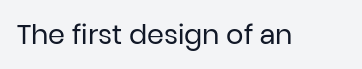
Q: Is the text bold? A: No.
Q: Is the text italic (slanted)? A: No, it is upright.
Q: Is the text underlined? A: No.
Q: Is the spacing between letters normal or unusually wide? A: Normal.
